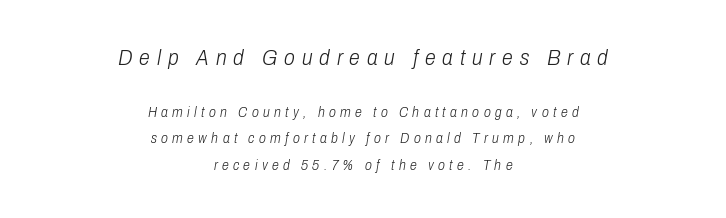
{"italic": "yes", "lean": "right", "slant_degrees": 10, "bold": "no", "underline": "no", "align": "center", "line_spacing_ratio": 1.88, "letter_spacing": "wide", "letter_spacing_em": 0.31, "larger_block": "first", "size_ratio": 1.57, "glyph_px": 22}
